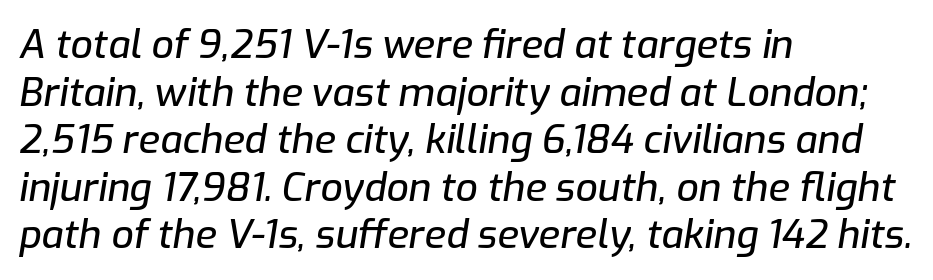
{"italic": "yes", "lean": "right", "slant_degrees": 9, "width": "normal", "stroke_contrast": "low", "x_height": "medium", "monospaced": "no", "underline": "no", "align": "left", "line_spacing_ratio": 1.22, "letter_spacing": "normal", "letter_spacing_em": 0.0, "glyph_px": 39}
